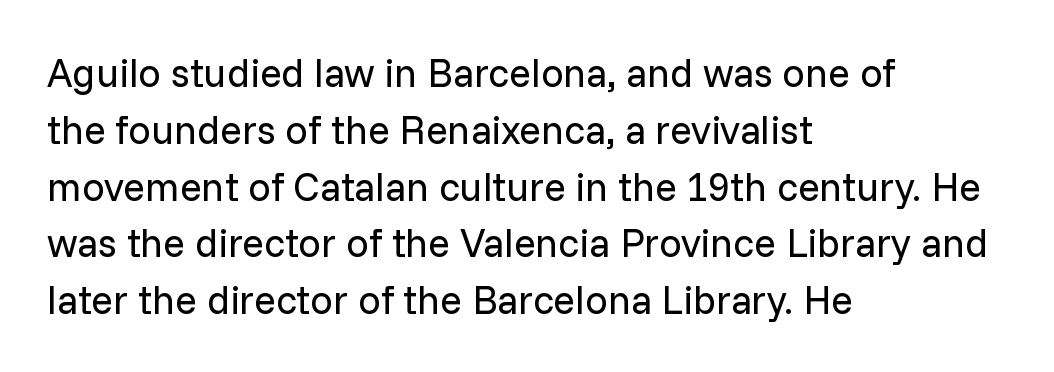
{"serif": "no", "italic": "no", "bold": "no", "weight": "regular", "width": "normal", "stroke_contrast": "low", "x_height": "medium", "monospaced": "no", "underline": "no", "align": "left", "line_spacing": "normal", "line_spacing_ratio": 1.42, "letter_spacing": "normal", "letter_spacing_em": 0.0, "glyph_px": 40}
